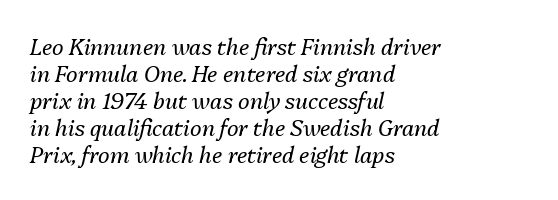
Q: Is the text bold? A: No.
Q: Is the text italic (slanted)? A: Yes, it leans right by about 13 degrees.
Q: Is the text underlined? A: No.
Q: How is the paragraph aligned? A: Left-aligned.
Q: Is the spacing between letters normal or unusually wide? A: Normal.
